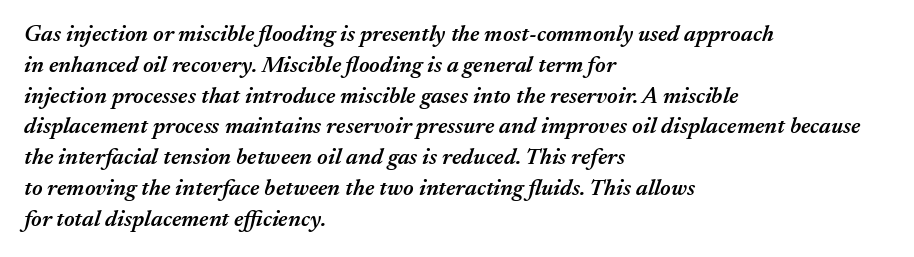
{"italic": "yes", "lean": "right", "slant_degrees": 17, "bold": "semi", "underline": "no", "align": "left", "line_spacing": "normal", "line_spacing_ratio": 1.34, "letter_spacing": "normal", "letter_spacing_em": 0.0, "glyph_px": 23}
